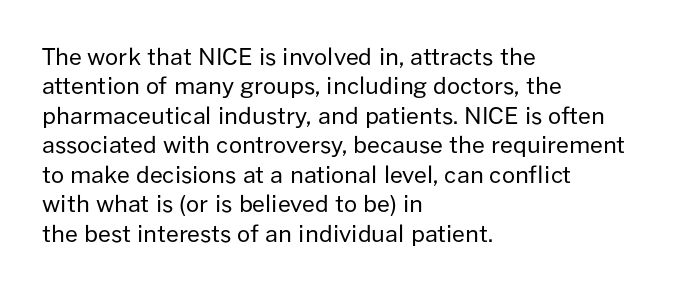
The image shows 23 px text type, upright; set left-aligned, normal line spacing (1.28x), normal letter spacing, not underlined.
